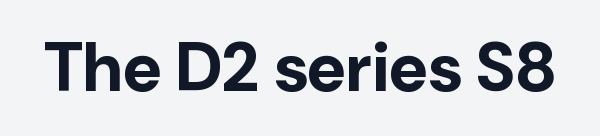
{"serif": "no", "italic": "no", "bold": "yes", "weight": "bold", "width": "normal", "stroke_contrast": "low", "x_height": "medium", "monospaced": "no", "underline": "no", "letter_spacing": "normal", "letter_spacing_em": 0.0, "glyph_px": 68}
